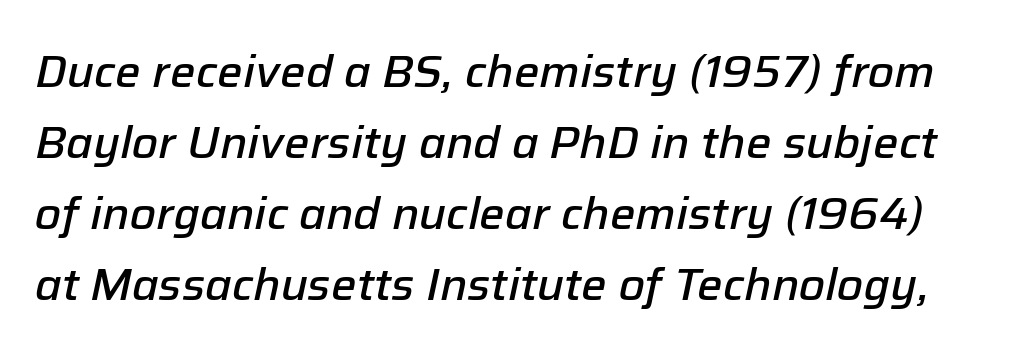
The image shows 45 px semibold type, italic (leaning right); set normal line spacing (1.58x), normal letter spacing, not underlined; low stroke contrast and a medium x-height.
